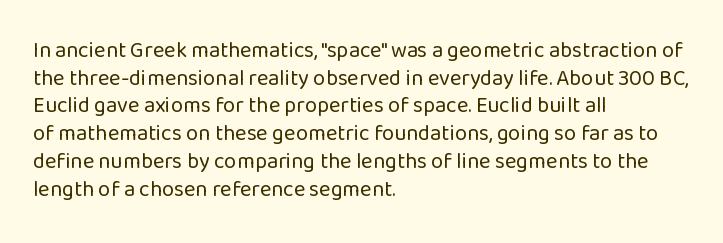
The image shows 22 px text type, upright; set left-aligned, normal line spacing (1.26x), normal letter spacing, not underlined.
